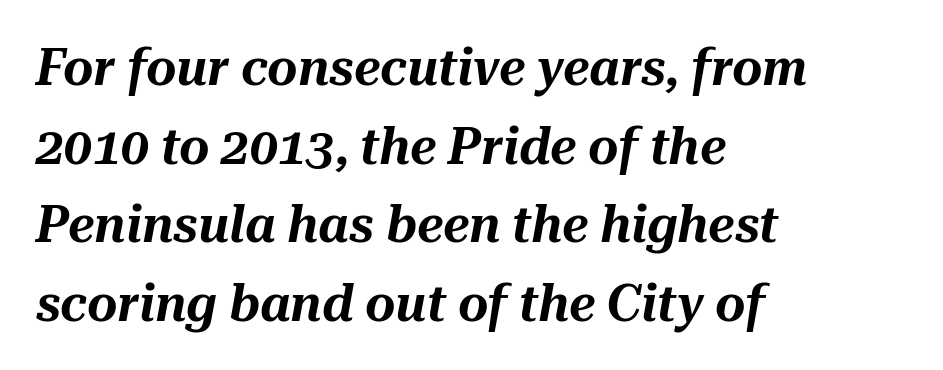
The image shows 52 px text type, italic (leaning right); set left-aligned, normal line spacing (1.51x), normal letter spacing, not underlined; medium stroke contrast and a medium x-height.
